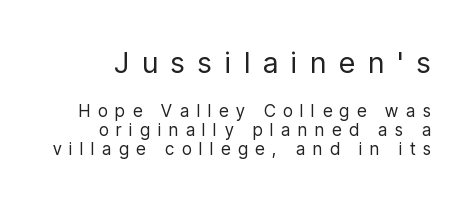
The image shows 29 px regular-weight, condensed sans-serif type, upright; set tight line spacing (1.13x), unusually wide letter spacing (+0.46 em), not underlined; the first (top) block is 1.71x larger; low stroke contrast and a medium x-height.
